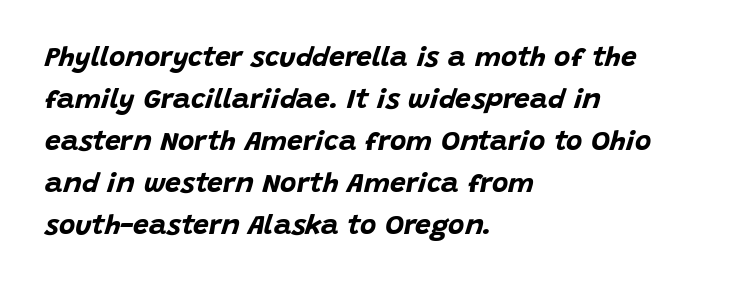
Line spacing here is normal. The rendering keeps characters at their native spacing. The foot of each line stays bare and open. Character widths vary here, with narrow letters taking less room than wide ones. Weight: bold.
